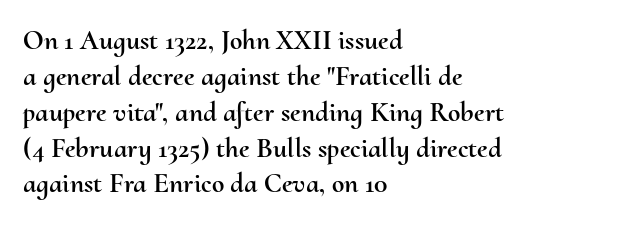
Q: Is the text italic (slanted)? A: No, it is upright.
Q: Is the text underlined? A: No.
Q: How is the paragraph aligned? A: Left-aligned.
Q: Is the spacing between letters normal or unusually wide? A: Normal.
Q: Is the spacing between lines tight, normal or loose? A: Normal.
Q: Width (condensed, normal, or wide)? A: Normal.
Q: Stroke contrast? A: Medium.
Q: x-height? A: Small.
Q: Monospaced? A: No.
